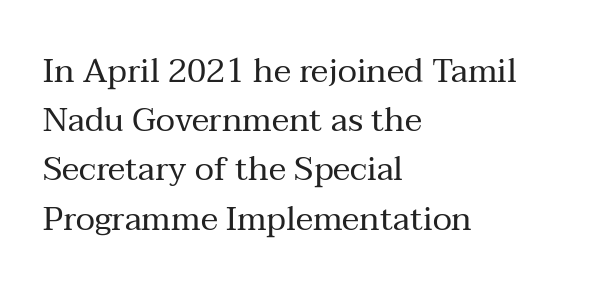
The image shows 33 px regular-weight serif type, upright; set left-aligned, normal line spacing (1.49x), normal letter spacing, not underlined; medium stroke contrast and a medium x-height.
